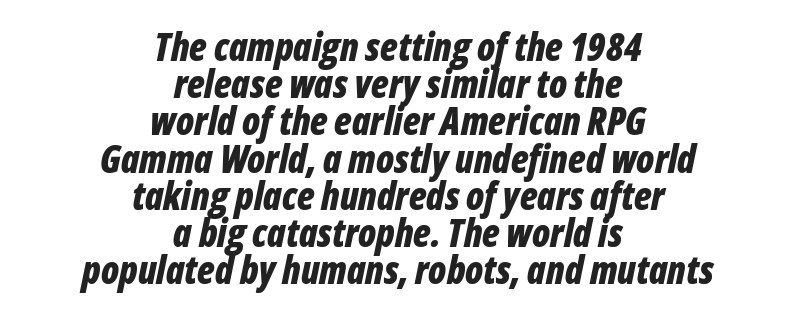
Q: Is the text bold? A: Yes.
Q: Is the text italic (slanted)? A: Yes, it leans right by about 12 degrees.
Q: Is the text underlined? A: No.
Q: How is the paragraph aligned? A: Centered.
Q: Is the spacing between letters normal or unusually wide? A: Normal.
Q: Is the spacing between lines tight, normal or loose? A: Tight.
Q: Width (condensed, normal, or wide)? A: Condensed.
Q: Stroke contrast? A: Low.
Q: x-height? A: Medium.
Q: Monospaced? A: No.
